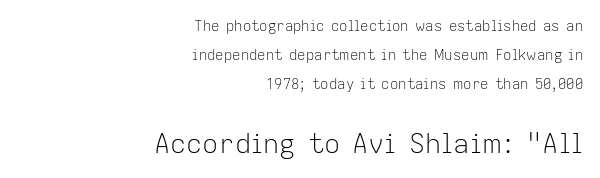
{"italic": "no", "bold": "no", "underline": "no", "align": "right", "line_spacing": "loose", "line_spacing_ratio": 2.08, "letter_spacing": "normal", "letter_spacing_em": 0.0, "larger_block": "second", "size_ratio": 1.93, "glyph_px": 27}
